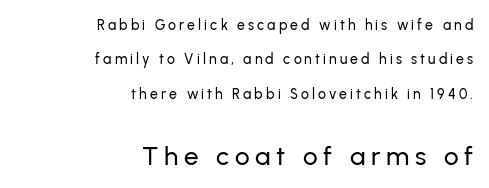
The image shows 26 px text type, upright; set right-aligned, loose line spacing (2.45x), unusually wide letter spacing (+0.22 em), not underlined; the second (bottom) block is 1.86x larger.
